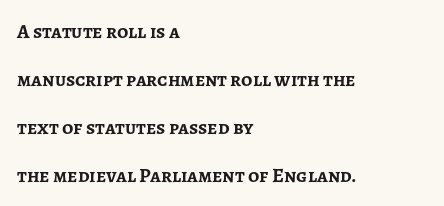
Lines of text with bare space underneath. Set as a true bold cut, around the 700 mark. Short and long lines alike share a common starting point at left. Characters follow at the spacing the type designer built in. Tall strokes in this sample are plumb rather than angled.
